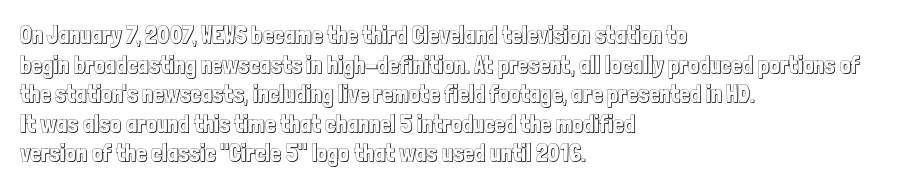
Q: Is the text italic (slanted)? A: No, it is upright.
Q: Is the text underlined? A: No.
Q: How is the paragraph aligned? A: Left-aligned.
Q: Is the spacing between letters normal or unusually wide? A: Normal.
